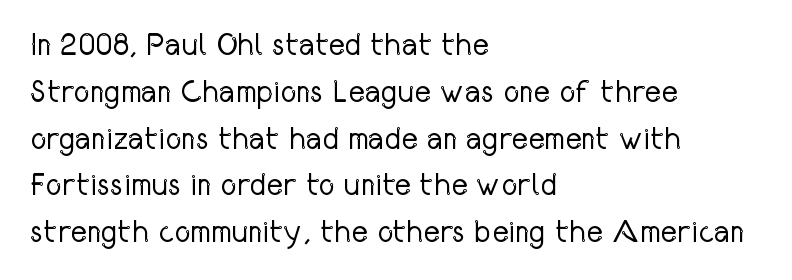
{"serif": "no", "italic": "no", "bold": "no", "weight": "regular", "width": "condensed", "stroke_contrast": "low", "x_height": "medium", "monospaced": "no", "underline": "no", "align": "left", "line_spacing": "normal", "line_spacing_ratio": 1.51, "letter_spacing": "normal", "letter_spacing_em": 0.0, "glyph_px": 31}
